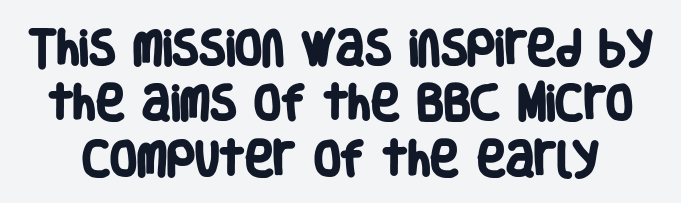
The image shows 39 px heavy, condensed sans-serif type; set normal line spacing (1.42x), normal letter spacing, not underlined; low stroke contrast and a large x-height.
